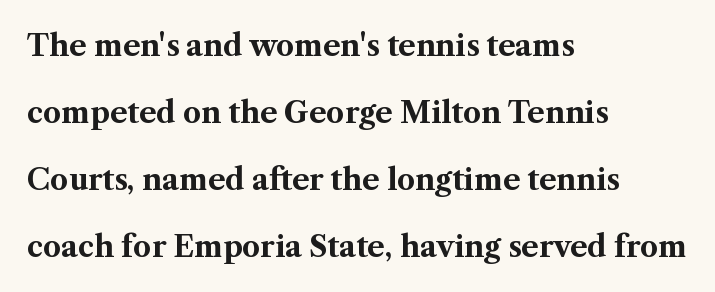
Line starts are locked; line ends wander. Spacing verdict: proportional, widths tailored to each character. Quick note: underline off. What weight is shown? A full bold with thick strokes. The vertical gap from one line to the next is large. The rendering shows small feet on the letterforms — a serif design.
